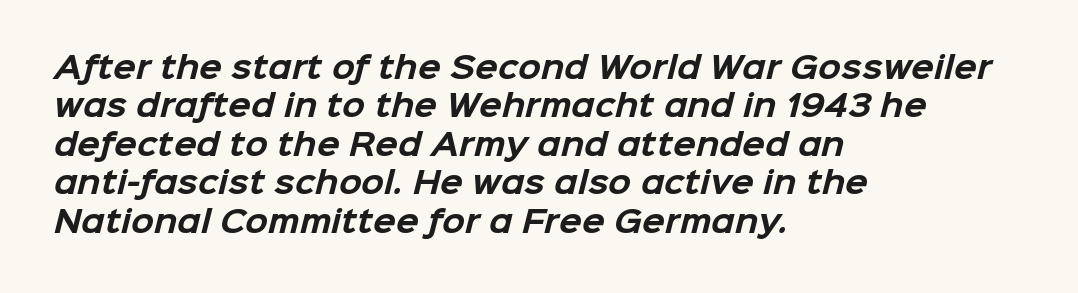
{"serif": "no", "bold": "yes", "weight": "bold", "width": "normal", "stroke_contrast": "low", "x_height": "medium", "monospaced": "no", "underline": "no", "align": "left", "line_spacing": "normal", "line_spacing_ratio": 1.28, "letter_spacing": "normal", "letter_spacing_em": 0.0, "glyph_px": 30}
